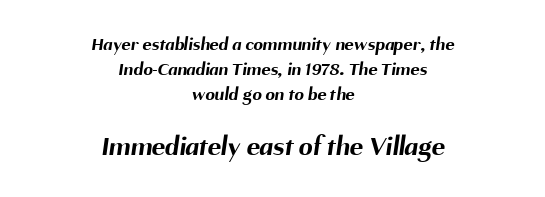
Q: Is the text bold? A: Yes.
Q: Is the typeface a serif or a sans-serif typeface? A: Sans-serif.
Q: Is the text underlined? A: No.
Q: How is the paragraph aligned? A: Centered.
Q: Is the spacing between letters normal or unusually wide? A: Normal.
Q: Is the spacing between lines tight, normal or loose? A: Normal.
Q: Which block of text is set in a larger size, the first (top) or the second (bottom)? A: The second (bottom) one.
Q: Width (condensed, normal, or wide)? A: Normal.
Q: Stroke contrast? A: Medium.
Q: x-height? A: Medium.
Q: Monospaced? A: No.
